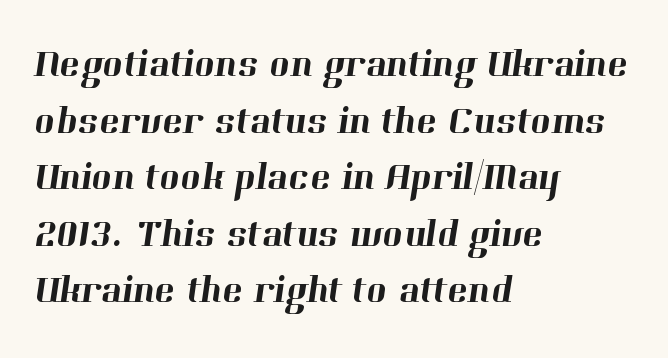
The image shows 39 px serif type; set left-aligned, normal line spacing (1.45x), normal letter spacing, not underlined; high stroke contrast and a medium x-height.
